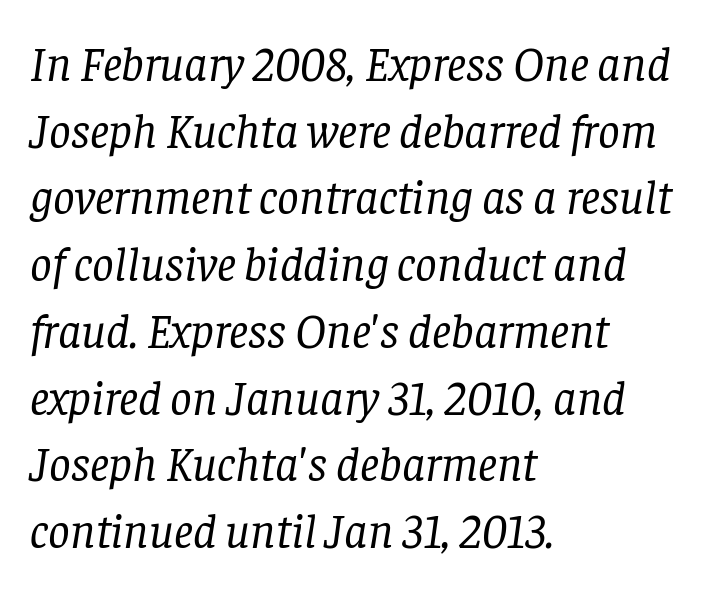
The image shows 48 px regular-weight serif type, italic (leaning right); set left-aligned, normal line spacing (1.39x), normal letter spacing, not underlined; low stroke contrast and a large x-height.
